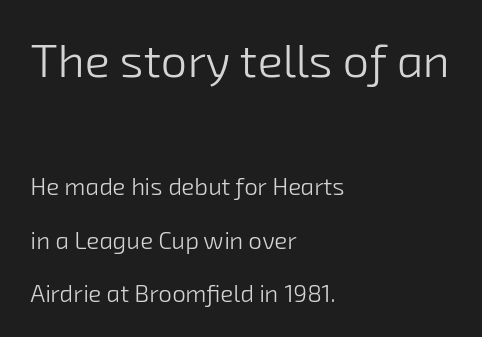
{"serif": "no", "bold": "no", "weight": "light", "width": "normal", "stroke_contrast": "low", "x_height": "medium", "monospaced": "no", "underline": "no", "align": "left", "line_spacing": "loose", "line_spacing_ratio": 2.21, "letter_spacing": "normal", "letter_spacing_em": 0.0, "larger_block": "first", "size_ratio": 1.96, "glyph_px": 47}
